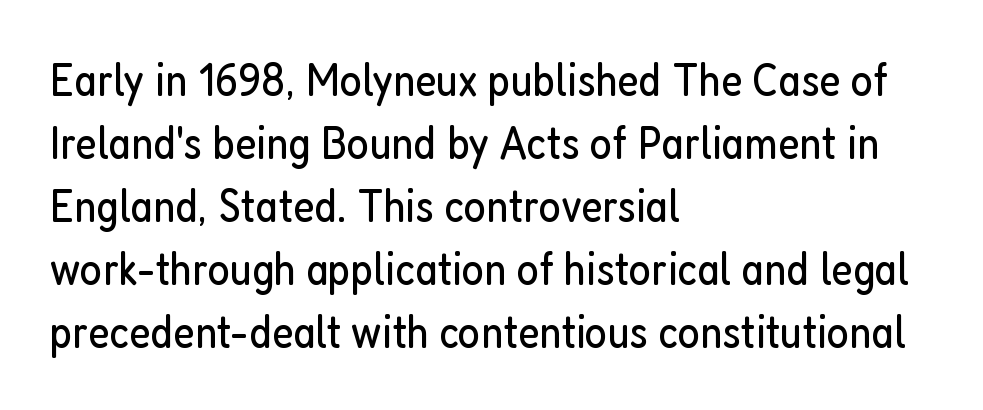
Q: Is the text bold? A: No.
Q: Is the text italic (slanted)? A: No, it is upright.
Q: Is the typeface a serif or a sans-serif typeface? A: Sans-serif.
Q: Is the text underlined? A: No.
Q: How is the paragraph aligned? A: Left-aligned.
Q: Is the spacing between letters normal or unusually wide? A: Normal.
Q: Is the spacing between lines tight, normal or loose? A: Normal.
Q: Width (condensed, normal, or wide)? A: Condensed.
Q: Stroke contrast? A: Low.
Q: x-height? A: Medium.
Q: Monospaced? A: No.
